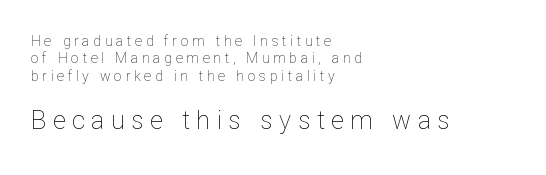
{"italic": "no", "bold": "no", "underline": "no", "align": "left", "line_spacing_ratio": 1.24, "letter_spacing": "wide", "letter_spacing_em": 0.26, "larger_block": "second", "size_ratio": 1.79, "glyph_px": 25}
